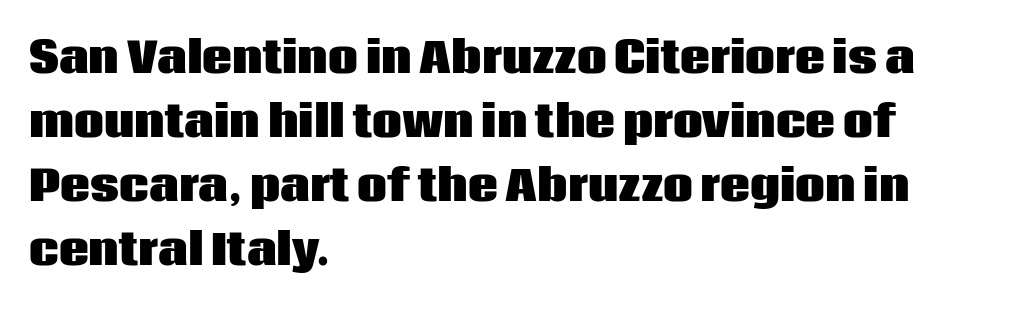
Q: Is the text bold? A: Yes.
Q: Is the text italic (slanted)? A: No, it is upright.
Q: Is the typeface a serif or a sans-serif typeface? A: Sans-serif.
Q: Is the text underlined? A: No.
Q: How is the paragraph aligned? A: Left-aligned.
Q: Is the spacing between letters normal or unusually wide? A: Normal.
Q: Is the spacing between lines tight, normal or loose? A: Normal.
Q: Width (condensed, normal, or wide)? A: Normal.
Q: Stroke contrast? A: Low.
Q: x-height? A: Large.
Q: Monospaced? A: No.
